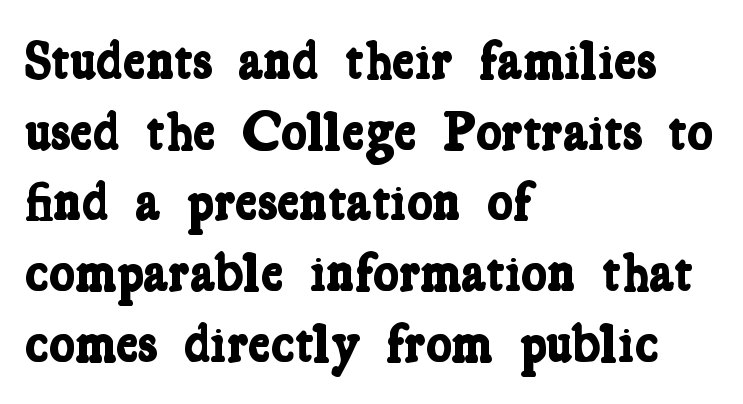
{"serif": "yes", "bold": "yes", "weight": "bold", "width": "condensed", "stroke_contrast": "low", "x_height": "medium", "monospaced": "no", "underline": "no", "align": "left", "line_spacing": "normal", "line_spacing_ratio": 1.31, "letter_spacing": "normal", "letter_spacing_em": 0.0, "glyph_px": 54}
